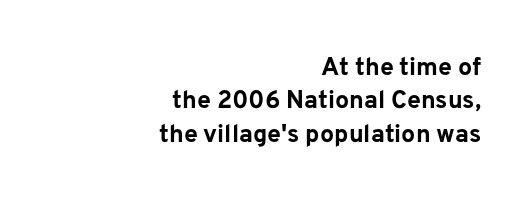
You'd pick this weight for a headline — it's a proper bold. Type without underlining. Standard letterfit; no display-style spreading of the glyphs. The rendering uses a moderate line-height, typical for paragraphs. These lines stack with their right ends in a neat column.
